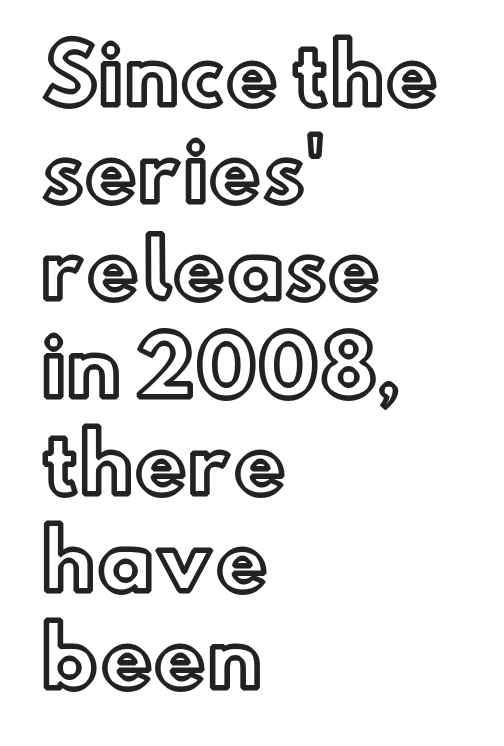
The image shows 79 px text type, upright; set left-aligned, line spacing 1.23x, normal letter spacing, not underlined; a small x-height.
